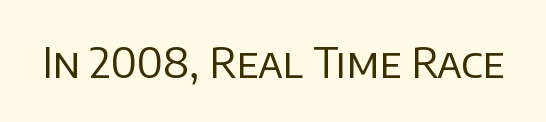
{"serif": "no", "italic": "no", "bold": "no", "weight": "regular", "width": "normal", "stroke_contrast": "low", "x_height": "large", "monospaced": "no", "underline": "no", "letter_spacing": "normal", "letter_spacing_em": 0.0, "glyph_px": 42}
